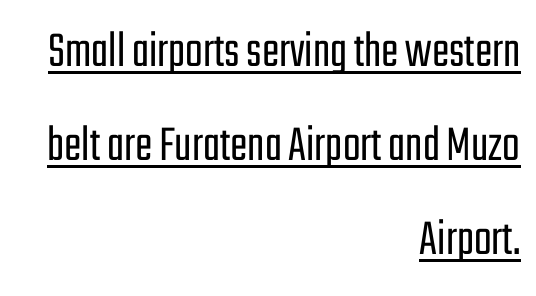
{"serif": "no", "italic": "no", "bold": "no", "weight": "light", "width": "condensed", "stroke_contrast": "low", "x_height": "medium", "monospaced": "no", "underline": "yes", "align": "right", "line_spacing_ratio": 1.81, "letter_spacing": "normal", "letter_spacing_em": 0.0, "glyph_px": 52}
